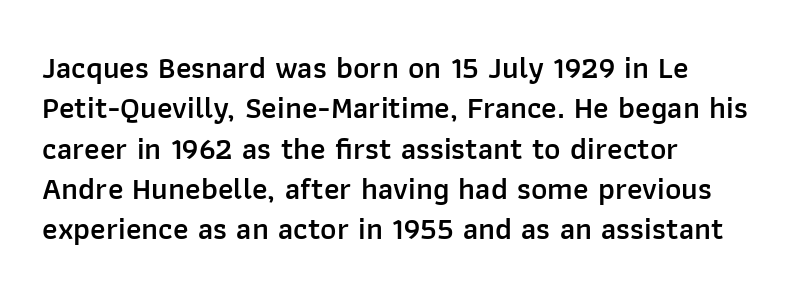
{"serif": "no", "italic": "no", "bold": "semi", "weight": "semibold", "width": "normal", "stroke_contrast": "low", "x_height": "medium", "monospaced": "no", "underline": "no", "align": "left", "line_spacing": "normal", "line_spacing_ratio": 1.3, "letter_spacing": "normal", "letter_spacing_em": 0.0, "glyph_px": 31}
